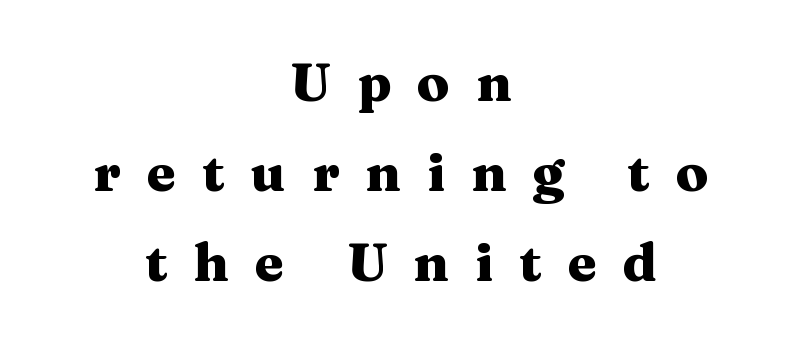
Q: Is the text bold? A: Yes.
Q: Is the text italic (slanted)? A: No, it is upright.
Q: Is the typeface a serif or a sans-serif typeface? A: Serif.
Q: Is the text underlined? A: No.
Q: How is the paragraph aligned? A: Centered.
Q: Is the spacing between letters normal or unusually wide? A: Unusually wide.
Q: Is the spacing between lines tight, normal or loose? A: Normal.
Q: Width (condensed, normal, or wide)? A: Wide.
Q: Stroke contrast? A: Medium.
Q: x-height? A: Medium.
Q: Monospaced? A: No.
